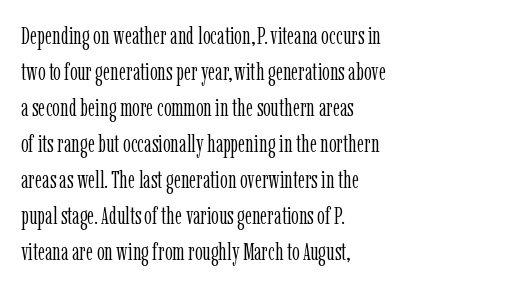
There is no visible air inserted between adjacent glyphs. The rendering anchors every line to the left-hand side. Counters stay open thanks to moderate or lighter strokes. Is there much room between lines? A standard amount, neither cramped nor airy. Type without underlining.
